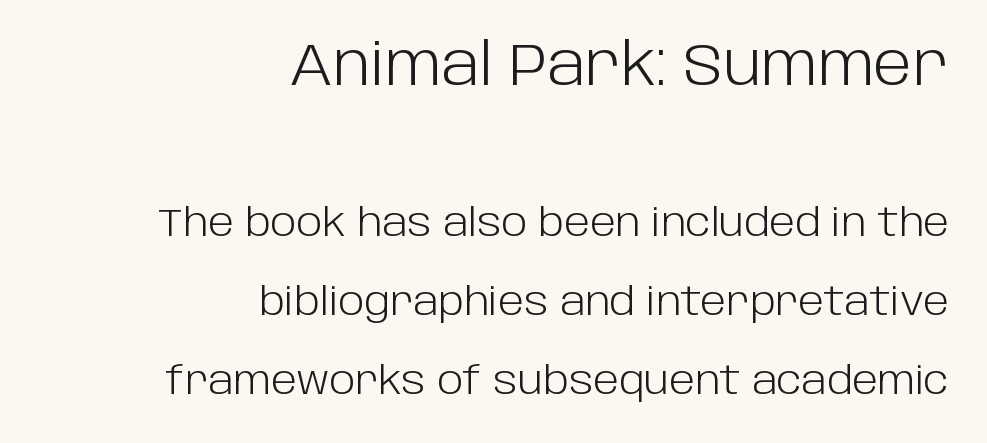
Q: Is the text bold? A: No.
Q: Is the text italic (slanted)? A: No, it is upright.
Q: Is the typeface a serif or a sans-serif typeface? A: Sans-serif.
Q: Is the text underlined? A: No.
Q: How is the paragraph aligned? A: Right-aligned.
Q: Is the spacing between letters normal or unusually wide? A: Normal.
Q: Is the spacing between lines tight, normal or loose? A: Loose.
Q: Which block of text is set in a larger size, the first (top) or the second (bottom)? A: The first (top) one.
Q: Width (condensed, normal, or wide)? A: Normal.
Q: Stroke contrast? A: Low.
Q: x-height? A: Large.
Q: Monospaced? A: No.
